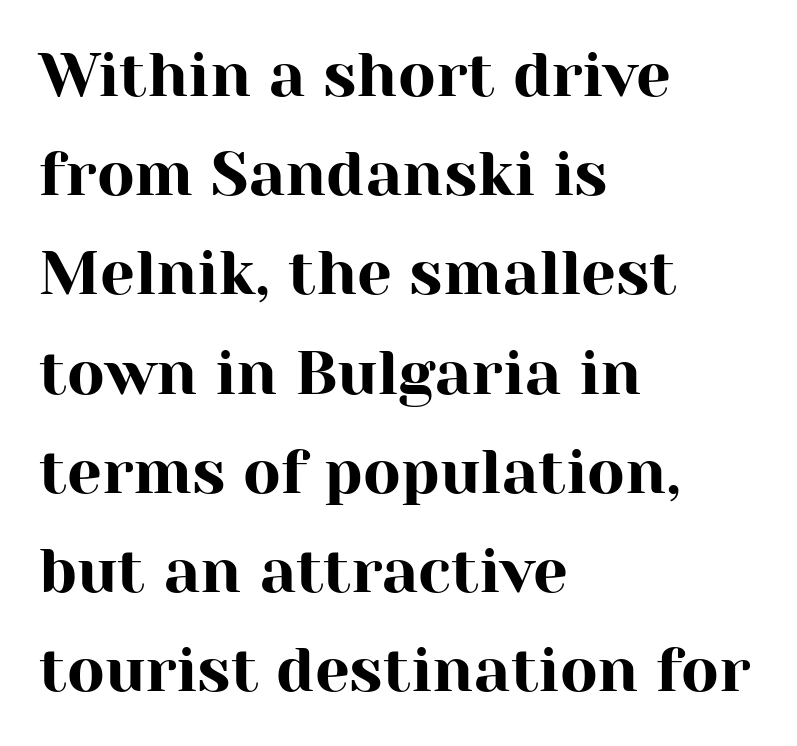
Stroke terminals: seriffed. The block of text has a typical density, with ordinary space between rows. The gaps between neighbouring characters are ordinary and unremarkable. Typeset ragged right — the left edge is the straight one.
